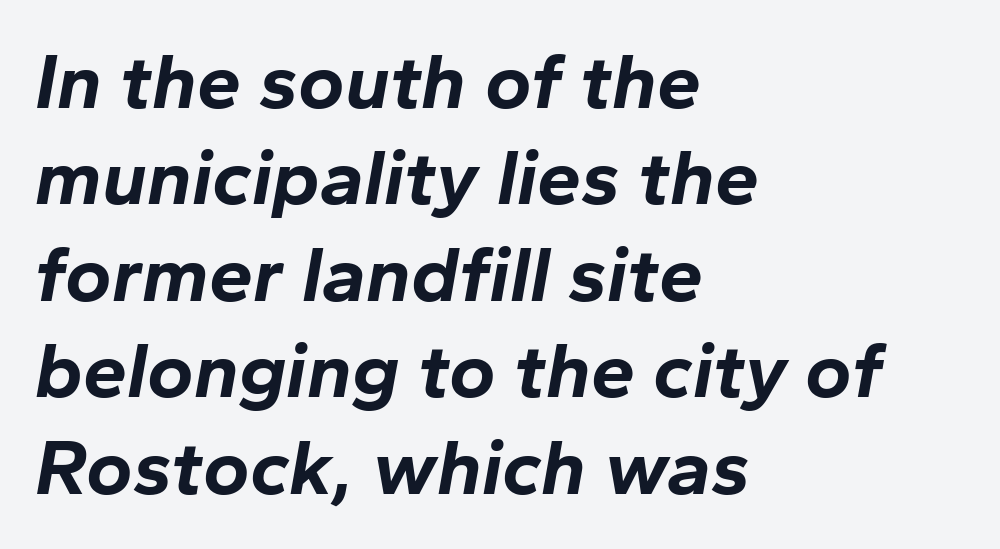
{"italic": "yes", "lean": "right", "slant_degrees": 10, "bold": "yes", "weight": "bold", "width": "normal", "stroke_contrast": "low", "x_height": "medium", "monospaced": "no", "underline": "no", "align": "left", "line_spacing_ratio": 1.22, "letter_spacing": "normal", "letter_spacing_em": 0.0, "glyph_px": 79}
